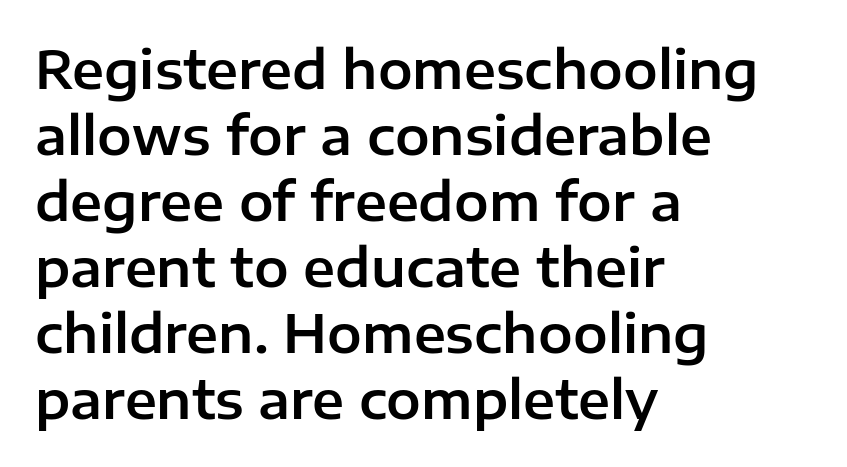
A typesetter would call this proportional, since set widths differ per character. Interline gaps are of average width in this sample. The characters display no serif detailing; their extremities are plain. The face used here is rendered with its standard letterfit.
